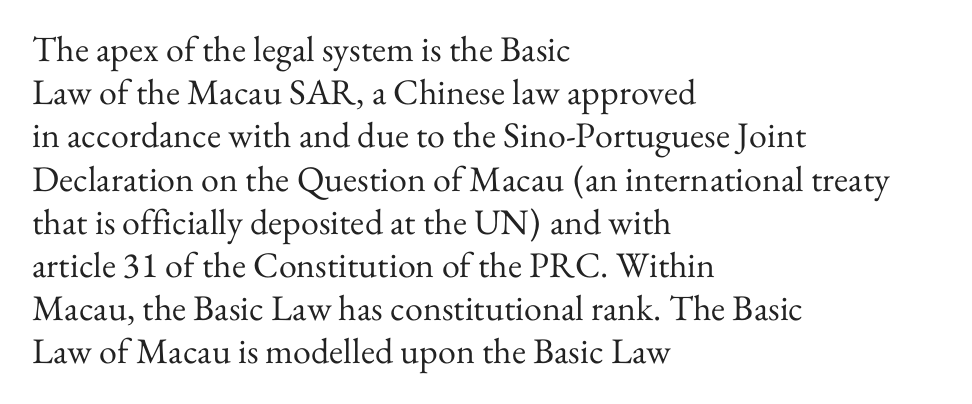
{"serif": "yes", "italic": "no", "bold": "no", "weight": "regular", "width": "normal", "stroke_contrast": "medium", "x_height": "small", "monospaced": "no", "underline": "no", "align": "left", "line_spacing_ratio": 1.2, "letter_spacing": "normal", "letter_spacing_em": 0.0, "glyph_px": 36}
